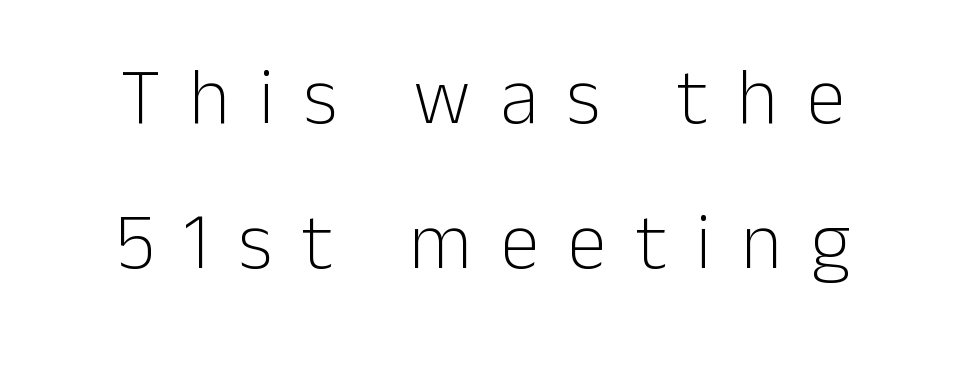
{"serif": "no", "italic": "no", "bold": "no", "weight": "light", "width": "normal", "stroke_contrast": "low", "x_height": "medium", "monospaced": "no", "underline": "no", "align": "center", "line_spacing_ratio": 1.84, "letter_spacing": "wide", "letter_spacing_em": 0.37, "glyph_px": 79}
